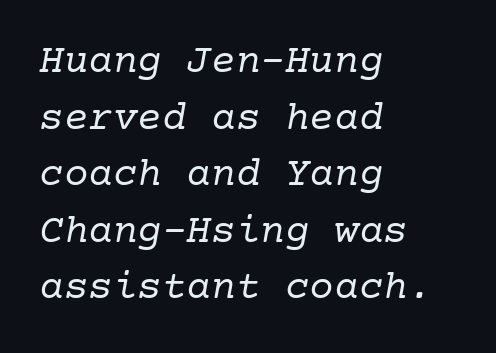
Tall strokes in this sample are angled rather than plumb. Regular leading. Are there feet on the stems? There are — it's a serif. Glyph-to-glyph distance matches everyday printed text. This rendering uses left alignment, leaving the right contour irregular.
